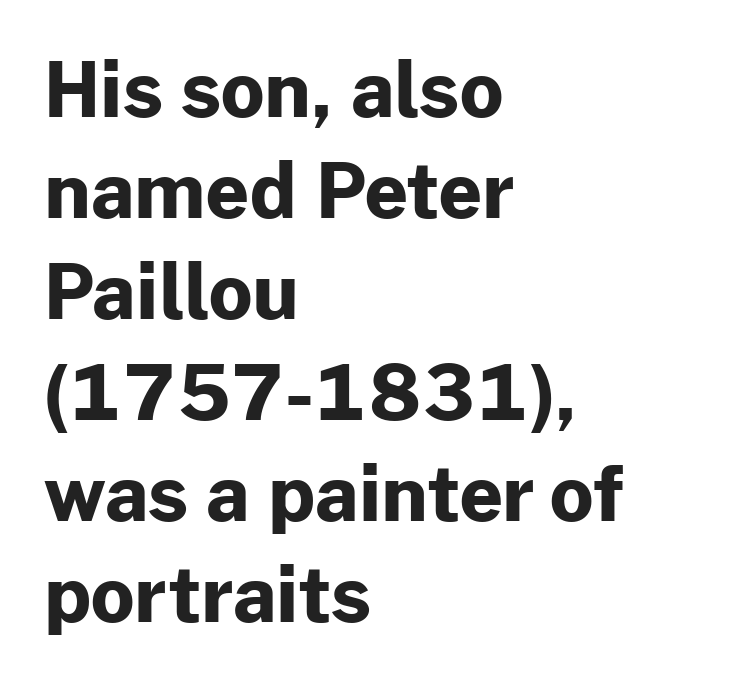
The lettering stays uniformly vertical, giving the passage a roman look. The paragraph has a hard left edge and a soft right edge. The baseline area is clear. In terms of weight, the rendering is a true, heavy bold.
